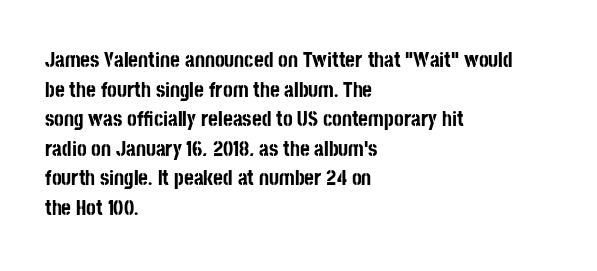
The image shows 21 px bold type, upright; set left-aligned, normal line spacing (1.41x), normal letter spacing, not underlined.
